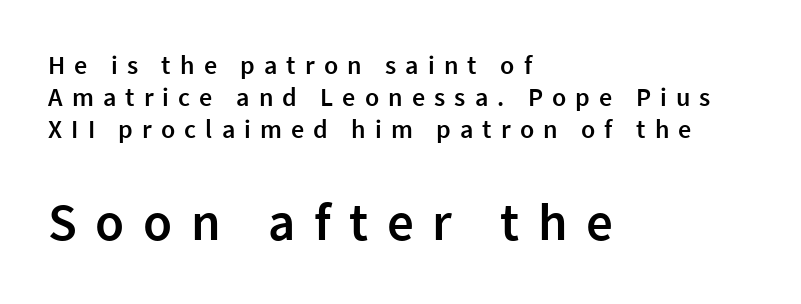
{"serif": "no", "italic": "no", "bold": "semi", "weight": "semibold", "width": "normal", "stroke_contrast": "low", "x_height": "medium", "monospaced": "no", "underline": "no", "align": "left", "line_spacing_ratio": 1.24, "letter_spacing": "wide", "letter_spacing_em": 0.35, "larger_block": "second", "size_ratio": 2.04, "glyph_px": 53}
